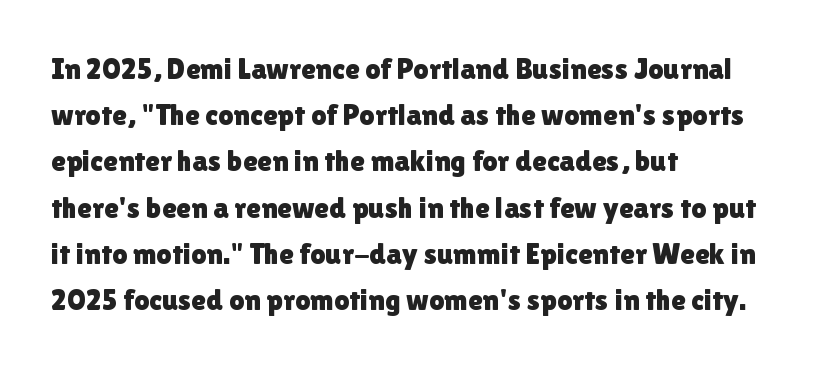
The tracking reads as untouched default to a designer's eye. Looks like regular typesetting: each glyph gets only the width it needs. Does the lettering tilt? It doesn't — this is upright. Line beginnings align vertically; line endings do not.
